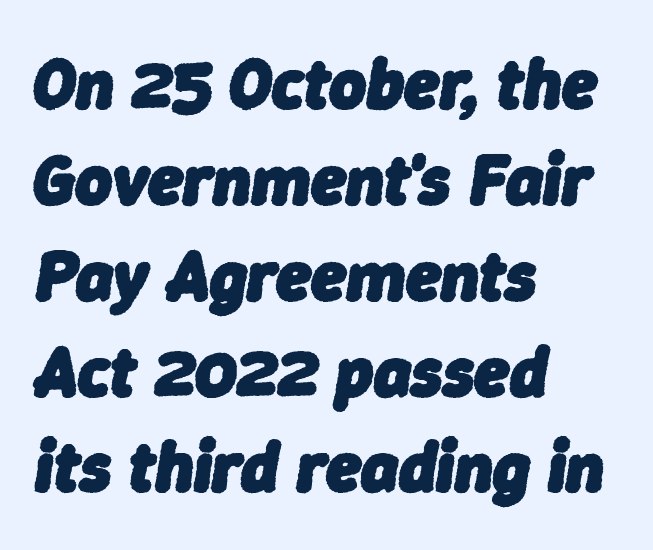
This rendering features lettering with no underline. The type is set solid horizontally, with unmodified tracking. Slanted lettering throughout. Vertical spacing — default. Typographic density is high because the face is bold. Proportional: the letters do not fall into vertical columns.
